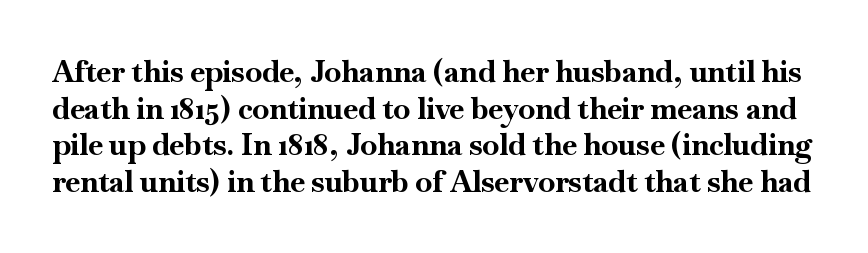
This rendering leaves character spacing at its baseline value. The specimen omits any rule beneath the text block's lines. A serif font was chosen for this passage. Emphasis by weight is at full strength: bold. Ordinary non-slanted type is in use. Spacing verdict: proportional, widths tailored to each character.
